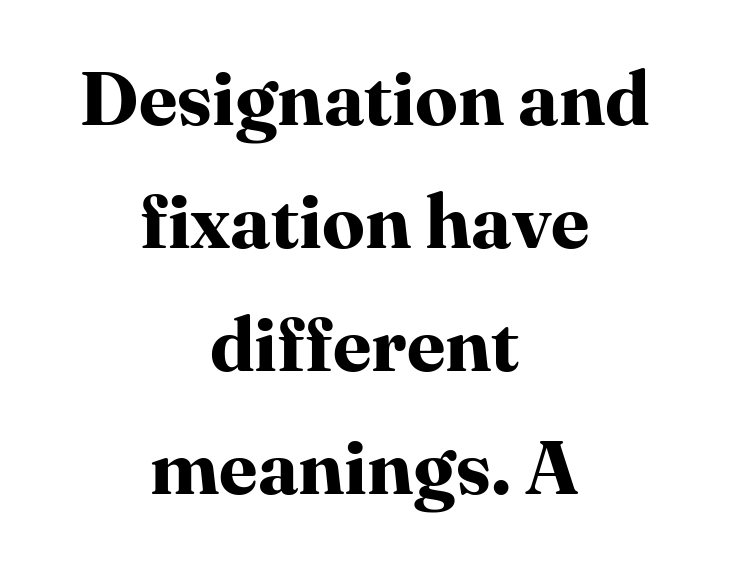
{"serif": "yes", "italic": "no", "bold": "yes", "weight": "bold", "width": "normal", "stroke_contrast": "high", "x_height": "medium", "monospaced": "no", "underline": "no", "align": "center", "line_spacing": "normal", "line_spacing_ratio": 1.62, "letter_spacing": "normal", "letter_spacing_em": 0.0, "glyph_px": 76}
